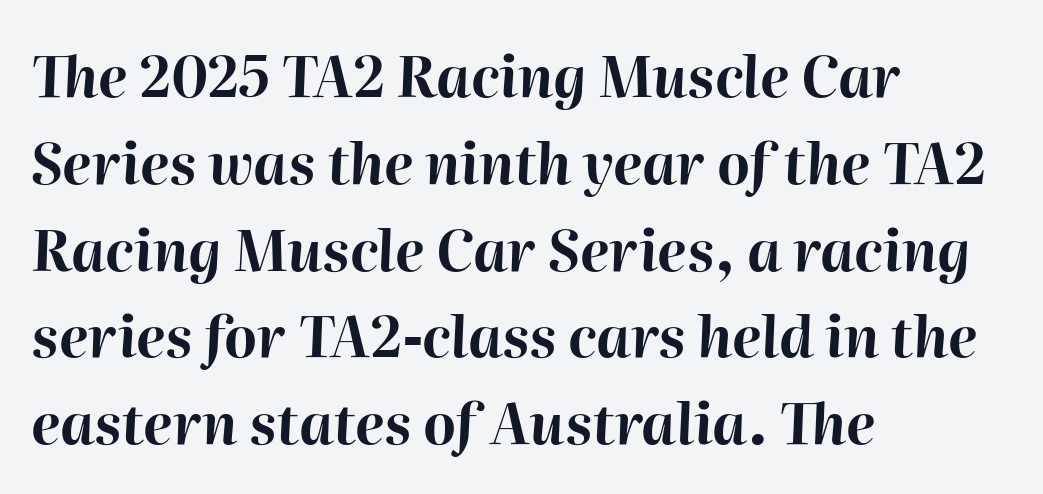
The image shows 56 px bold type, italic (leaning right); set left-aligned, normal line spacing (1.55x), normal letter spacing, not underlined; high stroke contrast and a medium x-height.
